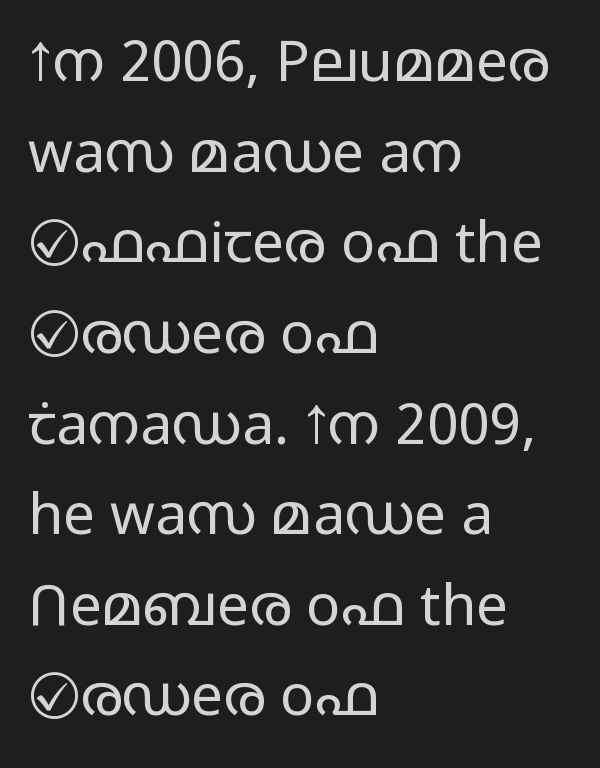
Q: Is the text bold? A: No.
Q: Is the text italic (slanted)? A: No, it is upright.
Q: Is the typeface a serif or a sans-serif typeface? A: Sans-serif.
Q: Is the text underlined? A: No.
Q: How is the paragraph aligned? A: Left-aligned.
Q: Is the spacing between letters normal or unusually wide? A: Normal.
Q: Is the spacing between lines tight, normal or loose? A: Normal.
Q: Width (condensed, normal, or wide)? A: Wide.
Q: Stroke contrast? A: Low.
Q: x-height? A: Medium.
Q: Monospaced? A: No.
